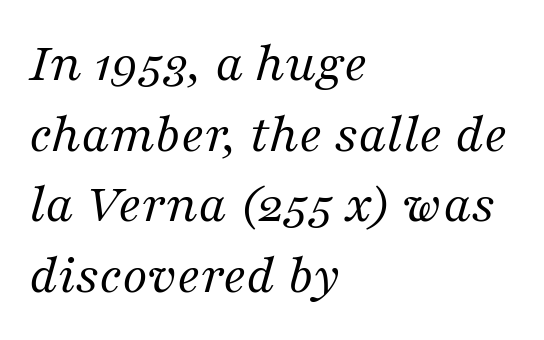
{"serif": "yes", "italic": "yes", "lean": "right", "slant_degrees": 16, "bold": "no", "weight": "regular", "width": "normal", "stroke_contrast": "medium", "x_height": "medium", "monospaced": "no", "underline": "no", "align": "left", "line_spacing_ratio": 1.24, "letter_spacing": "normal", "letter_spacing_em": 0.0, "glyph_px": 57}
